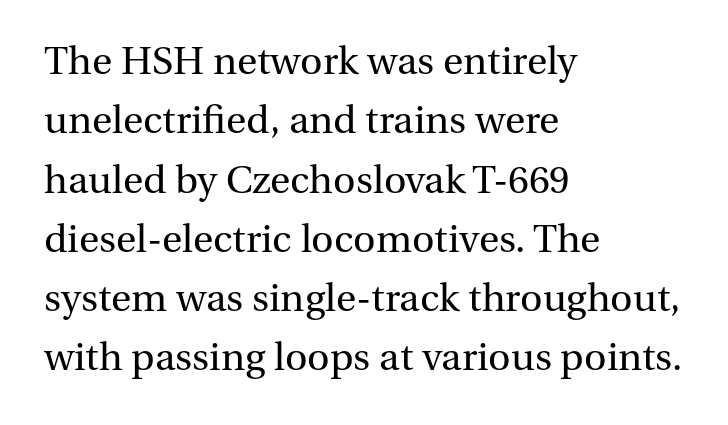
Q: Is the text bold? A: No.
Q: Is the text italic (slanted)? A: No, it is upright.
Q: Is the typeface a serif or a sans-serif typeface? A: Serif.
Q: Is the text underlined? A: No.
Q: How is the paragraph aligned? A: Left-aligned.
Q: Is the spacing between letters normal or unusually wide? A: Normal.
Q: Is the spacing between lines tight, normal or loose? A: Normal.
Q: Width (condensed, normal, or wide)? A: Normal.
Q: Stroke contrast? A: Medium.
Q: x-height? A: Medium.
Q: Monospaced? A: No.
